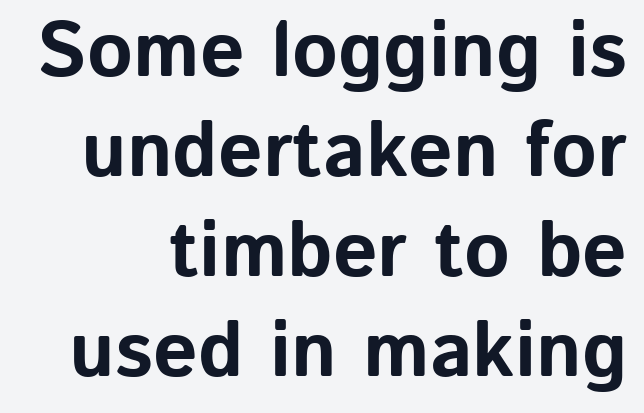
The image shows 78 px bold sans-serif type, upright; set right-aligned, normal line spacing (1.28x), normal letter spacing, not underlined; low stroke contrast and a medium x-height.
